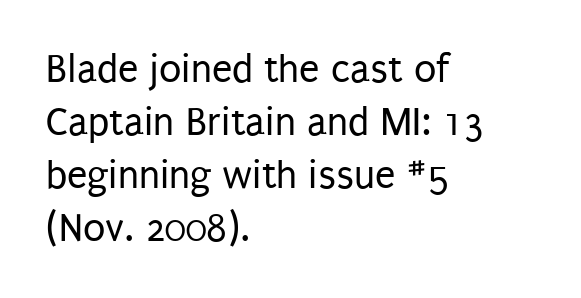
{"serif": "no", "italic": "no", "bold": "no", "weight": "regular", "width": "condensed", "stroke_contrast": "low", "x_height": "large", "monospaced": "no", "underline": "no", "align": "left", "line_spacing": "normal", "line_spacing_ratio": 1.29, "letter_spacing": "normal", "letter_spacing_em": 0.0, "glyph_px": 41}
